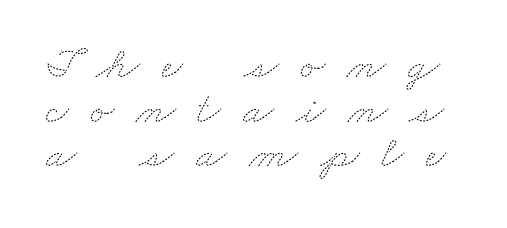
The image shows 45 px thin, wide type; set tight line spacing (0.99x), unusually wide letter spacing (+0.49 em), not underlined; medium stroke contrast and a small x-height.
